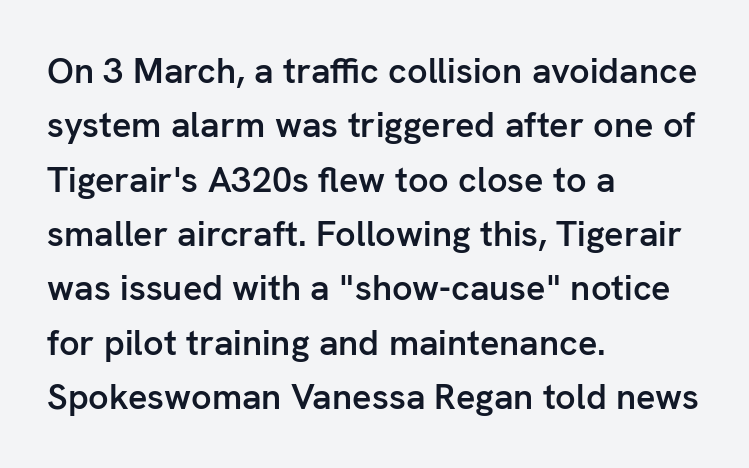
Q: Is the text bold? A: Semi-bold.
Q: Is the text italic (slanted)? A: No, it is upright.
Q: Is the typeface a serif or a sans-serif typeface? A: Sans-serif.
Q: Is the text underlined? A: No.
Q: How is the paragraph aligned? A: Left-aligned.
Q: Is the spacing between letters normal or unusually wide? A: Normal.
Q: Is the spacing between lines tight, normal or loose? A: Normal.
Q: Width (condensed, normal, or wide)? A: Normal.
Q: Stroke contrast? A: Low.
Q: x-height? A: Medium.
Q: Monospaced? A: No.
